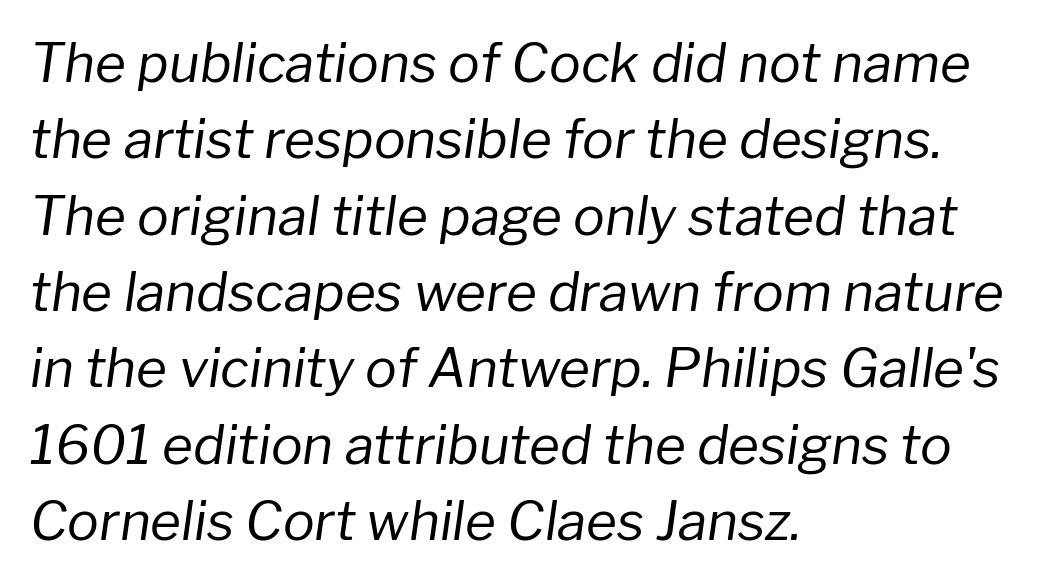
Q: Is the text bold? A: No.
Q: Is the text italic (slanted)? A: Yes, it leans right by about 8 degrees.
Q: Is the text underlined? A: No.
Q: How is the paragraph aligned? A: Left-aligned.
Q: Is the spacing between letters normal or unusually wide? A: Normal.
Q: Is the spacing between lines tight, normal or loose? A: Normal.
Q: Width (condensed, normal, or wide)? A: Normal.
Q: Stroke contrast? A: Low.
Q: x-height? A: Medium.
Q: Monospaced? A: No.
